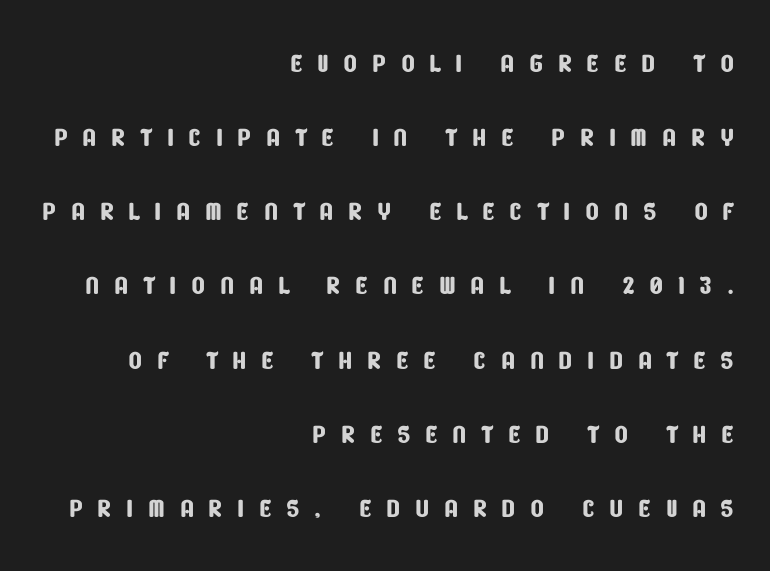
The passage shown stacks its lines with a broad gap. The zone under the glyphs is completely vacant. The letters are spread apart with noticeably loose tracking. Note the varied advance widths — an 'i' is clearly narrower than an 'm'. In CSS terms this would be text-align: right. Letterform terminals end flat and unadorned throughout the passage.
